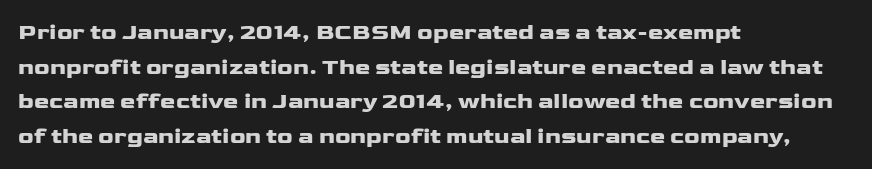
{"italic": "no", "bold": "yes", "underline": "no", "align": "left", "line_spacing": "normal", "line_spacing_ratio": 1.51, "letter_spacing": "normal", "letter_spacing_em": 0.0, "glyph_px": 23}
